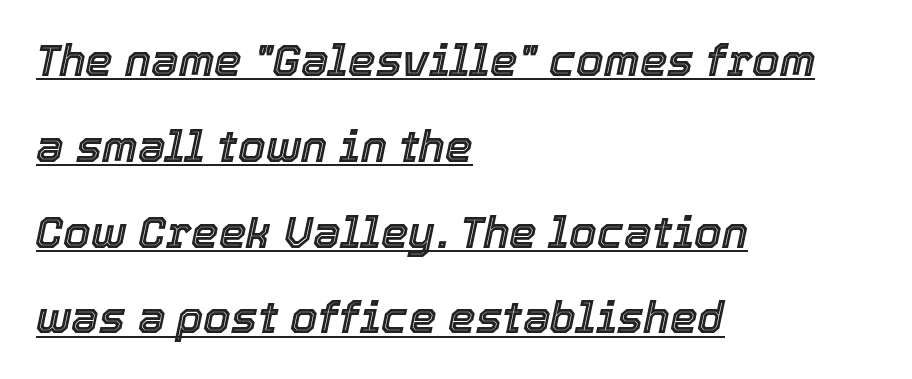
Q: Is the text italic (slanted)? A: Yes, it leans right by about 12 degrees.
Q: Is the text underlined? A: Yes.
Q: How is the paragraph aligned? A: Left-aligned.
Q: Is the spacing between letters normal or unusually wide? A: Normal.
Q: Is the spacing between lines tight, normal or loose? A: Loose.
Q: Width (condensed, normal, or wide)? A: Normal.
Q: x-height? A: Medium.
Q: Monospaced? A: No.
